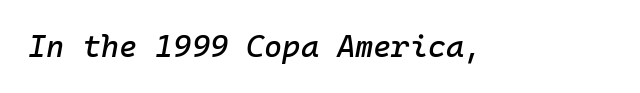
{"italic": "yes", "lean": "right", "slant_degrees": 10, "width": "normal", "stroke_contrast": "low", "x_height": "medium", "monospaced": "yes", "underline": "no", "letter_spacing": "normal", "letter_spacing_em": 0.0, "glyph_px": 31}
